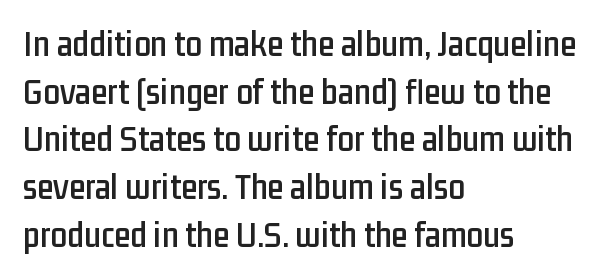
{"serif": "no", "italic": "no", "width": "condensed", "stroke_contrast": "low", "x_height": "medium", "monospaced": "no", "underline": "no", "align": "left", "line_spacing": "normal", "line_spacing_ratio": 1.29, "letter_spacing": "normal", "letter_spacing_em": 0.0, "glyph_px": 37}
